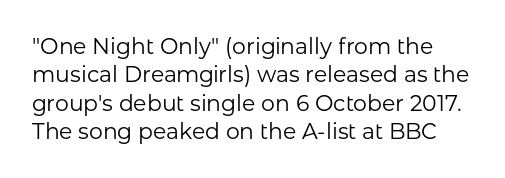
The image shows 22 px text type, upright; set normal line spacing (1.29x), normal letter spacing, not underlined.
